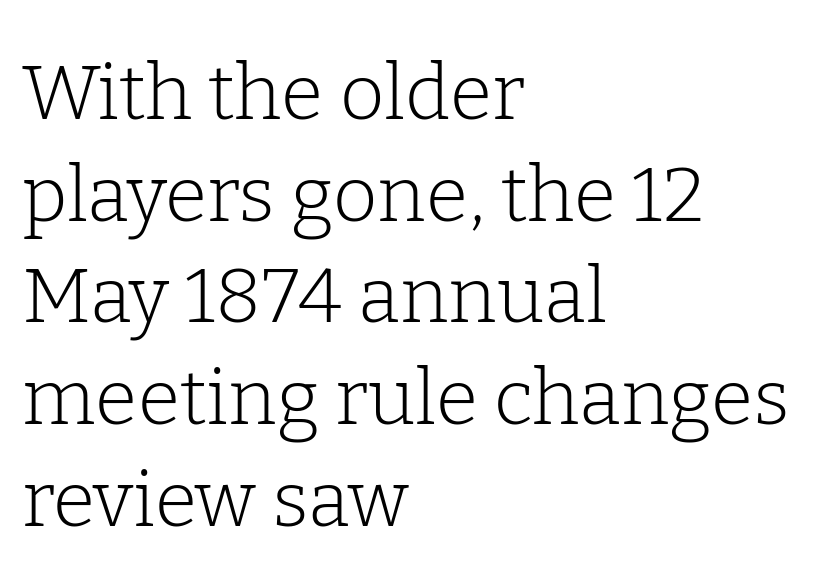
These lines are rendered in a variable-pitch font. No extra ink here — the face is not bold. The rows are spaced the way most documents space them. Examine the stroke ends and you'll spot serifs. Descender tails drop into unmarked territory. Does the lettering tilt? It doesn't — this is upright.
